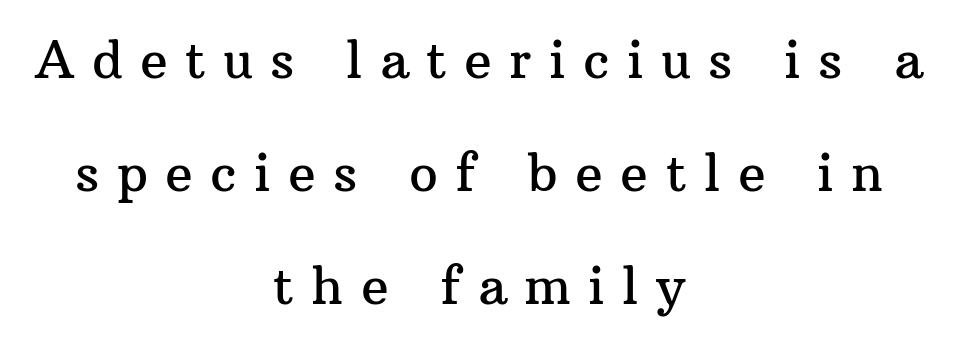
Q: Is the text italic (slanted)? A: No, it is upright.
Q: Is the typeface a serif or a sans-serif typeface? A: Serif.
Q: Is the text underlined? A: No.
Q: How is the paragraph aligned? A: Centered.
Q: Is the spacing between letters normal or unusually wide? A: Unusually wide.
Q: Is the spacing between lines tight, normal or loose? A: Loose.
Q: Width (condensed, normal, or wide)? A: Normal.
Q: Stroke contrast? A: Medium.
Q: x-height? A: Medium.
Q: Monospaced? A: No.
